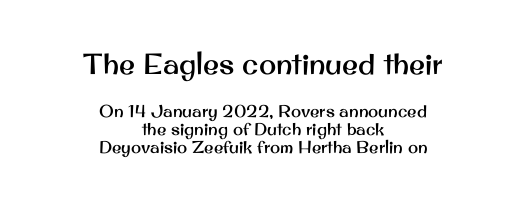
The image shows 29 px sans-serif type, upright; set centered, tight line spacing (1.08x), normal letter spacing, not underlined; the first (top) block is 1.71x larger; medium stroke contrast and a small x-height.
